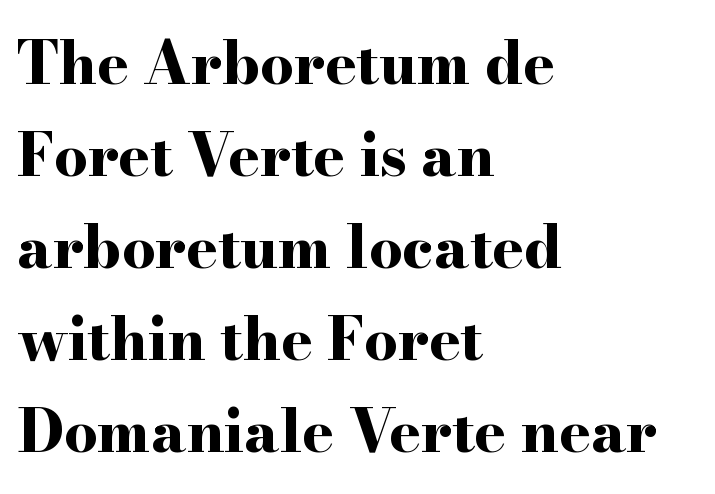
{"serif": "yes", "italic": "no", "bold": "yes", "weight": "bold", "width": "wide", "stroke_contrast": "high", "x_height": "small", "monospaced": "no", "underline": "no", "align": "left", "line_spacing": "normal", "line_spacing_ratio": 1.56, "letter_spacing": "normal", "letter_spacing_em": 0.0, "glyph_px": 59}
